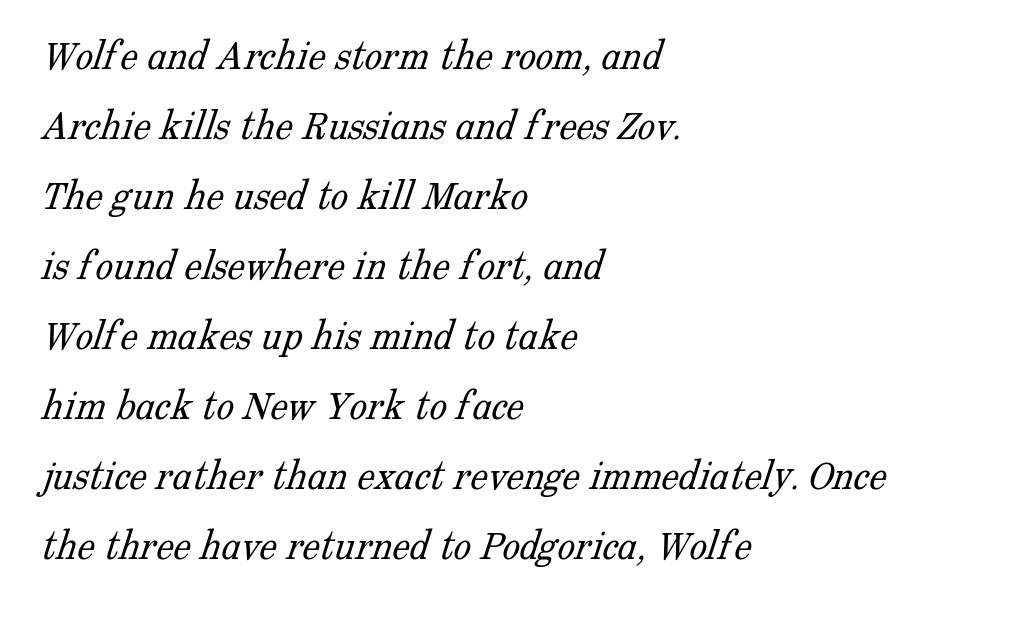
Q: Is the text bold? A: No.
Q: Is the typeface a serif or a sans-serif typeface? A: Serif.
Q: Is the text underlined? A: No.
Q: How is the paragraph aligned? A: Left-aligned.
Q: Is the spacing between letters normal or unusually wide? A: Normal.
Q: Is the spacing between lines tight, normal or loose? A: Normal.
Q: Width (condensed, normal, or wide)? A: Normal.
Q: Stroke contrast? A: Low.
Q: x-height? A: Medium.
Q: Monospaced? A: No.
